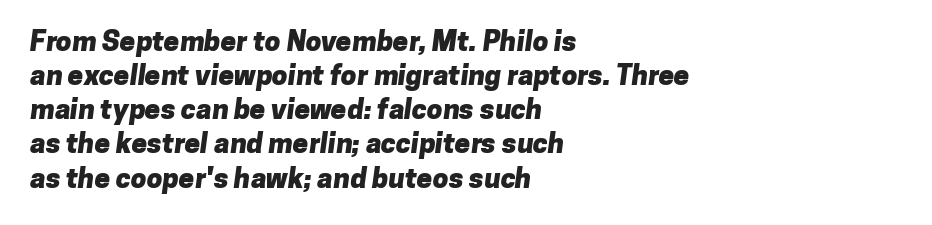
Q: Is the text bold? A: Yes.
Q: Is the typeface a serif or a sans-serif typeface? A: Sans-serif.
Q: Is the text underlined? A: No.
Q: How is the paragraph aligned? A: Left-aligned.
Q: Is the spacing between letters normal or unusually wide? A: Normal.
Q: Width (condensed, normal, or wide)? A: Normal.
Q: Stroke contrast? A: Low.
Q: x-height? A: Medium.
Q: Monospaced? A: No.
